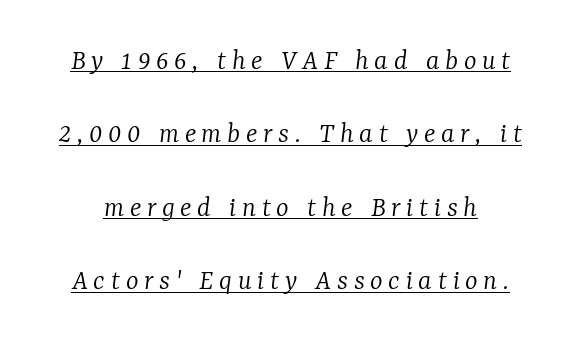
You can tell from the footed stems that serif type was used. The vertical gap from one line to the next is large. Is this a heavy cut? Hardly; it is regular or lighter. The words here are underlined.
